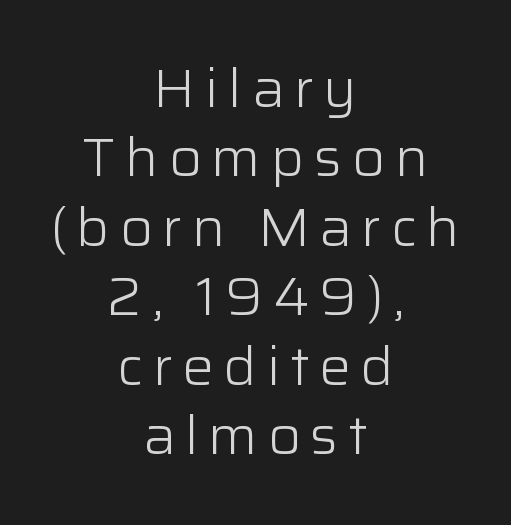
The image shows 53 px light sans-serif type, upright; set centered, normal line spacing (1.31x), not underlined; low stroke contrast and a medium x-height.
